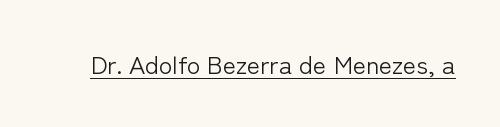
The image shows 25 px text type, upright; set normal letter spacing, underlined.
